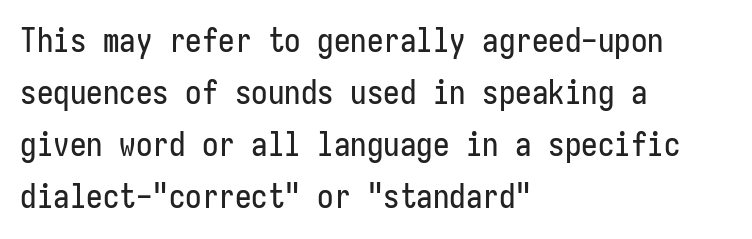
{"serif": "no", "italic": "no", "width": "condensed", "stroke_contrast": "low", "x_height": "medium", "monospaced": "yes", "underline": "no", "align": "left", "line_spacing": "normal", "line_spacing_ratio": 1.58, "letter_spacing": "normal", "letter_spacing_em": 0.0, "glyph_px": 33}
